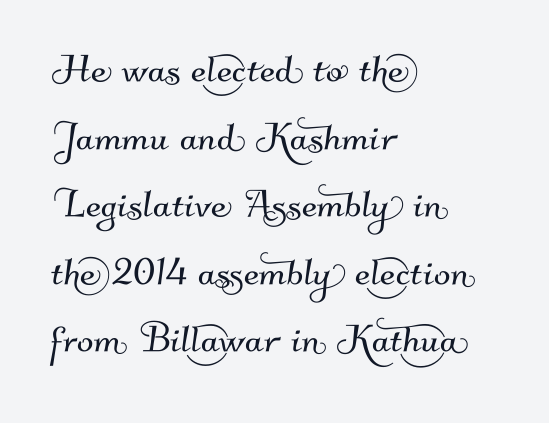
Q: Is the typeface a serif or a sans-serif typeface? A: Sans-serif.
Q: Is the text underlined? A: No.
Q: How is the paragraph aligned? A: Left-aligned.
Q: Is the spacing between letters normal or unusually wide? A: Normal.
Q: Is the spacing between lines tight, normal or loose? A: Normal.
Q: Width (condensed, normal, or wide)? A: Normal.
Q: Stroke contrast? A: Medium.
Q: x-height? A: Small.
Q: Monospaced? A: No.
